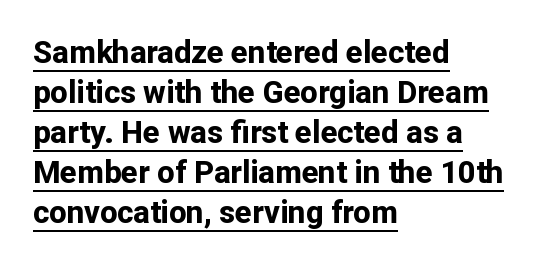
Q: Is the text bold? A: Yes.
Q: Is the text italic (slanted)? A: No, it is upright.
Q: Is the typeface a serif or a sans-serif typeface? A: Sans-serif.
Q: Is the text underlined? A: Yes.
Q: How is the paragraph aligned? A: Left-aligned.
Q: Is the spacing between letters normal or unusually wide? A: Normal.
Q: Is the spacing between lines tight, normal or loose? A: Normal.
Q: Width (condensed, normal, or wide)? A: Normal.
Q: Stroke contrast? A: Low.
Q: x-height? A: Medium.
Q: Monospaced? A: No.
